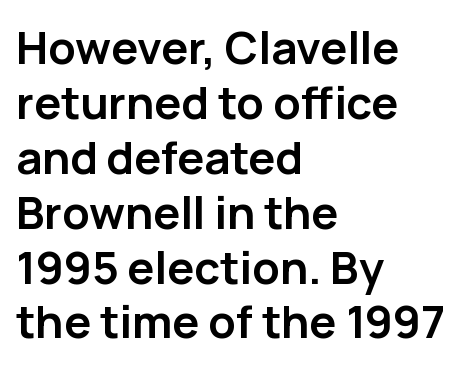
Q: Is the text bold? A: Yes.
Q: Is the text italic (slanted)? A: No, it is upright.
Q: Is the typeface a serif or a sans-serif typeface? A: Sans-serif.
Q: Is the text underlined? A: No.
Q: How is the paragraph aligned? A: Left-aligned.
Q: Is the spacing between letters normal or unusually wide? A: Normal.
Q: Width (condensed, normal, or wide)? A: Normal.
Q: Stroke contrast? A: Low.
Q: x-height? A: Medium.
Q: Monospaced? A: No.
